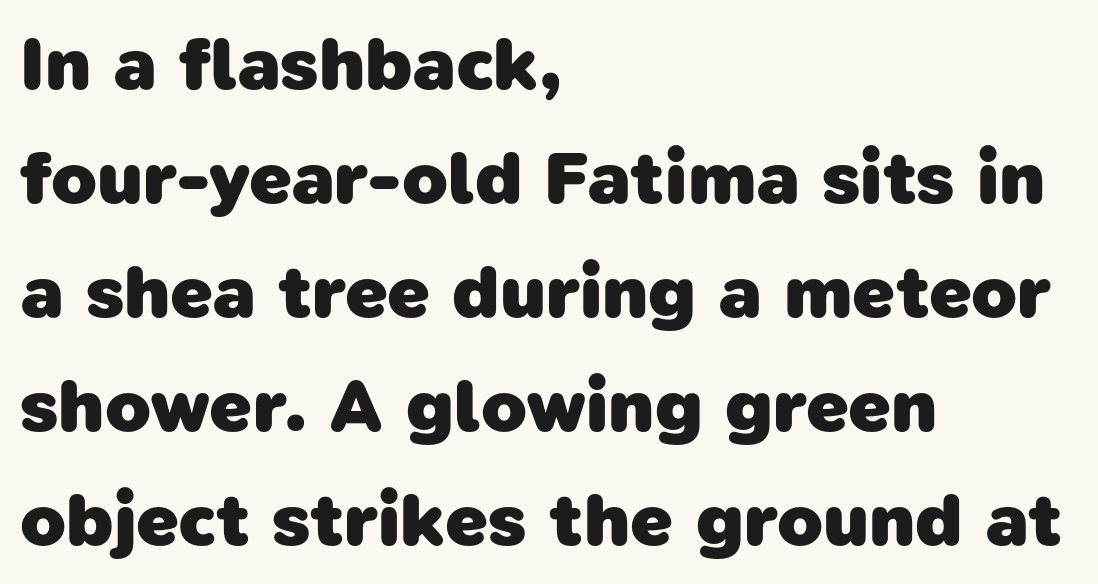
Q: Is the text bold? A: Yes.
Q: Is the typeface a serif or a sans-serif typeface? A: Sans-serif.
Q: Is the text underlined? A: No.
Q: How is the paragraph aligned? A: Left-aligned.
Q: Is the spacing between letters normal or unusually wide? A: Normal.
Q: Is the spacing between lines tight, normal or loose? A: Normal.
Q: Width (condensed, normal, or wide)? A: Normal.
Q: Stroke contrast? A: Low.
Q: x-height? A: Medium.
Q: Monospaced? A: No.
